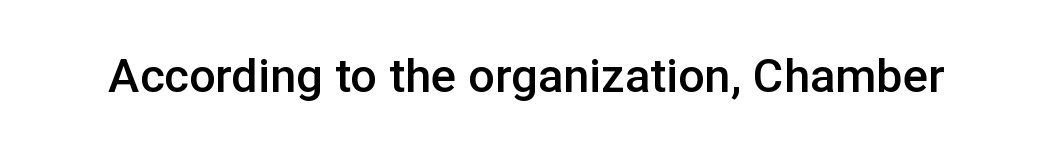
The image shows 47 px semibold sans-serif type, upright; set normal letter spacing, not underlined; low stroke contrast and a medium x-height.
